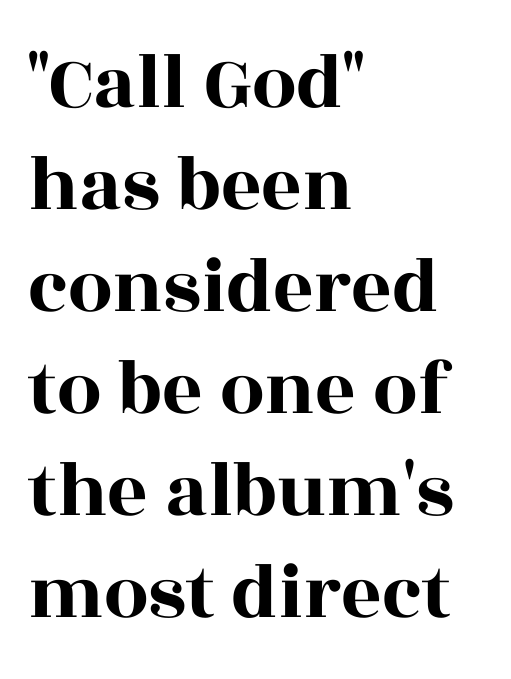
{"serif": "yes", "italic": "no", "width": "wide", "x_height": "large", "monospaced": "no", "underline": "no", "align": "left", "line_spacing": "normal", "line_spacing_ratio": 1.29, "letter_spacing": "normal", "letter_spacing_em": 0.0, "glyph_px": 79}
